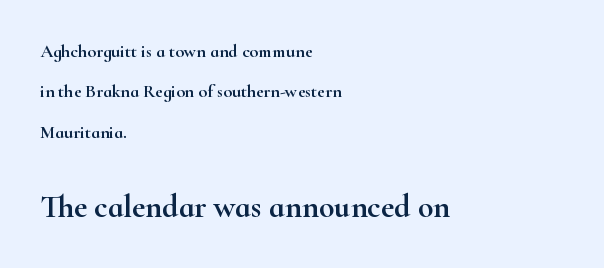
{"serif": "yes", "italic": "no", "width": "wide", "stroke_contrast": "high", "x_height": "small", "monospaced": "no", "underline": "no", "align": "left", "line_spacing": "loose", "line_spacing_ratio": 2.25, "letter_spacing": "normal", "letter_spacing_em": 0.0, "larger_block": "second", "size_ratio": 1.78, "glyph_px": 32}
